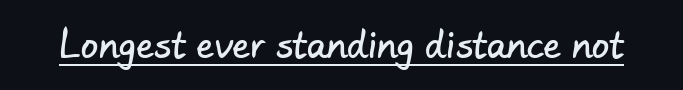
Q: Is the typeface a serif or a sans-serif typeface? A: Sans-serif.
Q: Is the text underlined? A: Yes.
Q: Is the spacing between letters normal or unusually wide? A: Normal.
Q: Width (condensed, normal, or wide)? A: Normal.
Q: Stroke contrast? A: Low.
Q: x-height? A: Small.
Q: Monospaced? A: No.
